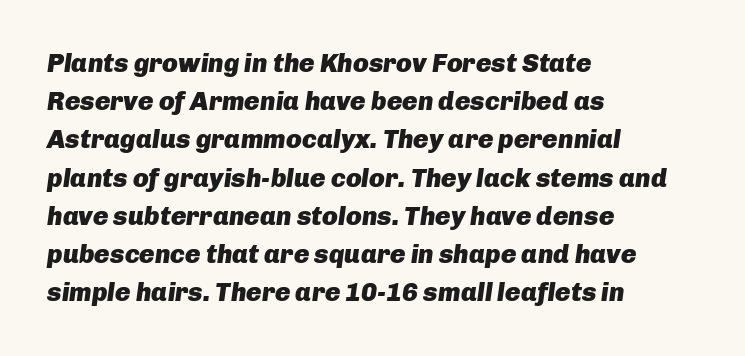
{"italic": "yes", "lean": "right", "slant_degrees": 8, "bold": "yes", "underline": "no", "align": "left", "line_spacing": "normal", "line_spacing_ratio": 1.47, "letter_spacing": "normal", "letter_spacing_em": 0.0, "glyph_px": 26}
